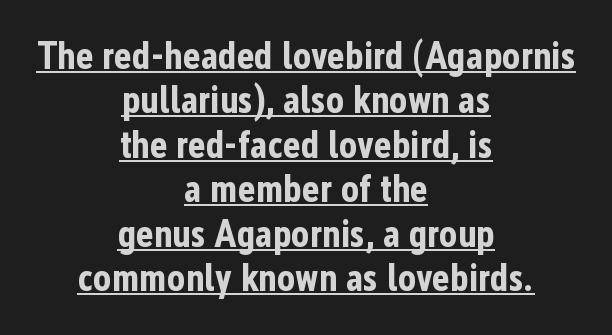
{"serif": "no", "italic": "no", "bold": "yes", "weight": "bold", "width": "condensed", "stroke_contrast": "low", "x_height": "medium", "monospaced": "no", "underline": "yes", "align": "center", "line_spacing_ratio": 1.17, "letter_spacing": "normal", "letter_spacing_em": 0.0, "glyph_px": 38}
